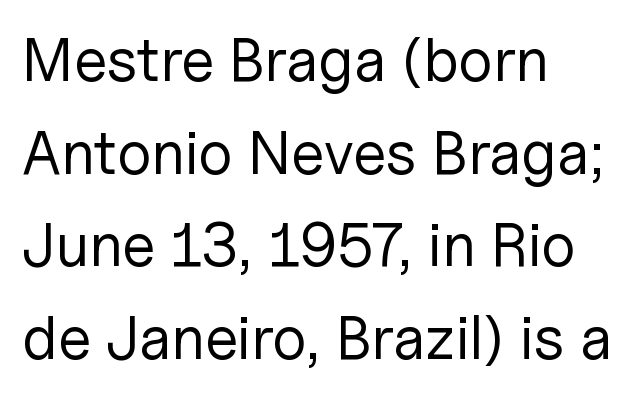
Q: Is the text bold? A: No.
Q: Is the text italic (slanted)? A: No, it is upright.
Q: Is the typeface a serif or a sans-serif typeface? A: Sans-serif.
Q: Is the text underlined? A: No.
Q: How is the paragraph aligned? A: Left-aligned.
Q: Is the spacing between letters normal or unusually wide? A: Normal.
Q: Is the spacing between lines tight, normal or loose? A: Normal.
Q: Width (condensed, normal, or wide)? A: Normal.
Q: Stroke contrast? A: Low.
Q: x-height? A: Medium.
Q: Monospaced? A: No.
